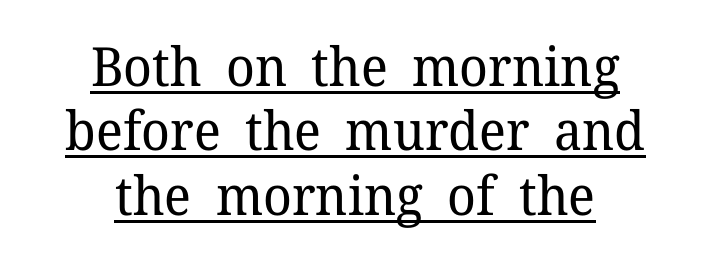
Q: Is the text bold? A: No.
Q: Is the text italic (slanted)? A: No, it is upright.
Q: Is the typeface a serif or a sans-serif typeface? A: Serif.
Q: Is the text underlined? A: Yes.
Q: How is the paragraph aligned? A: Centered.
Q: Is the spacing between letters normal or unusually wide? A: Normal.
Q: Width (condensed, normal, or wide)? A: Normal.
Q: Stroke contrast? A: Low.
Q: x-height? A: Medium.
Q: Monospaced? A: No.
